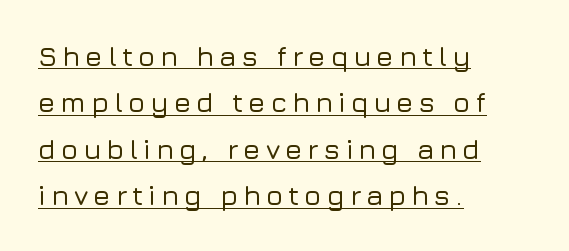
The image shows 28 px sans-serif type, upright; set left-aligned, normal line spacing (1.66x), underlined; low stroke contrast and a medium x-height.
